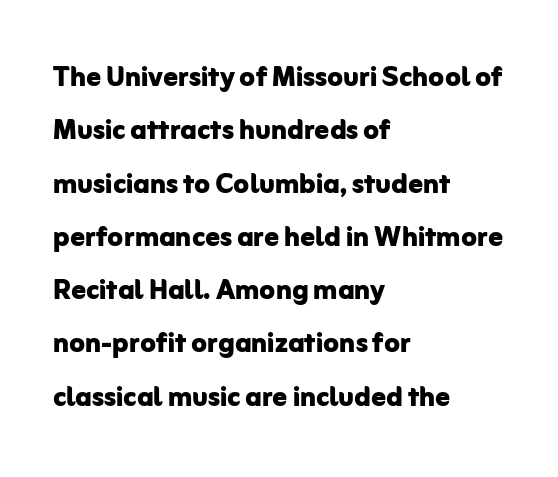
Q: Is the text bold? A: Yes.
Q: Is the text italic (slanted)? A: No, it is upright.
Q: Is the typeface a serif or a sans-serif typeface? A: Sans-serif.
Q: Is the text underlined? A: No.
Q: How is the paragraph aligned? A: Left-aligned.
Q: Is the spacing between letters normal or unusually wide? A: Normal.
Q: Is the spacing between lines tight, normal or loose? A: Normal.
Q: Width (condensed, normal, or wide)? A: Normal.
Q: Stroke contrast? A: Low.
Q: x-height? A: Medium.
Q: Monospaced? A: No.
